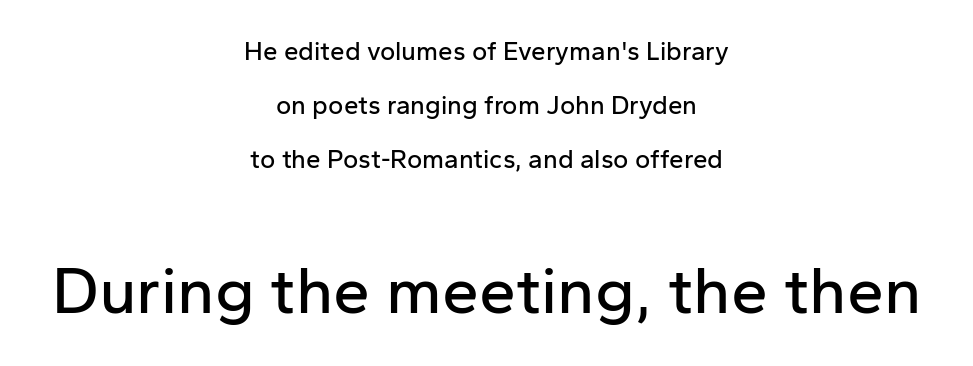
{"serif": "no", "italic": "no", "width": "normal", "stroke_contrast": "low", "x_height": "medium", "monospaced": "no", "underline": "no", "align": "center", "line_spacing": "loose", "line_spacing_ratio": 2.08, "letter_spacing": "normal", "letter_spacing_em": 0.0, "larger_block": "second", "size_ratio": 2.54, "glyph_px": 66}
